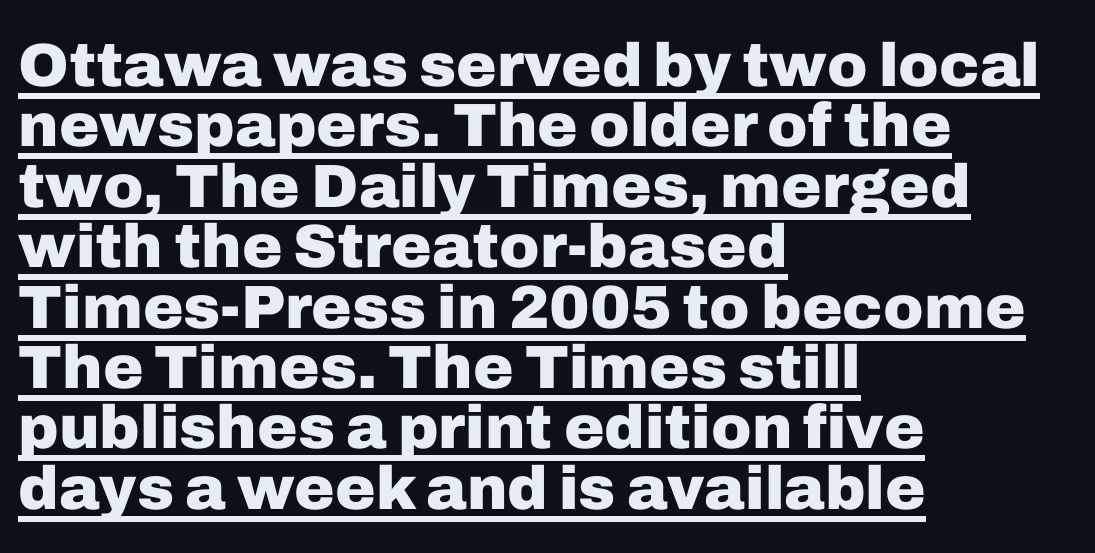
Q: Is the text bold? A: Yes.
Q: Is the text italic (slanted)? A: No, it is upright.
Q: Is the typeface a serif or a sans-serif typeface? A: Sans-serif.
Q: Is the text underlined? A: Yes.
Q: How is the paragraph aligned? A: Left-aligned.
Q: Is the spacing between letters normal or unusually wide? A: Normal.
Q: Is the spacing between lines tight, normal or loose? A: Tight.
Q: Width (condensed, normal, or wide)? A: Normal.
Q: Stroke contrast? A: Low.
Q: x-height? A: Medium.
Q: Monospaced? A: No.
